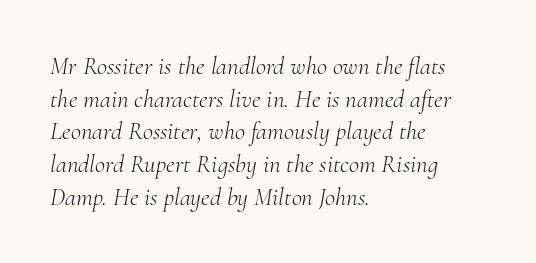
{"italic": "yes", "lean": "right", "slant_degrees": 10, "bold": "no", "underline": "no", "align": "left", "line_spacing": "normal", "line_spacing_ratio": 1.31, "letter_spacing": "normal", "letter_spacing_em": 0.0, "glyph_px": 25}
